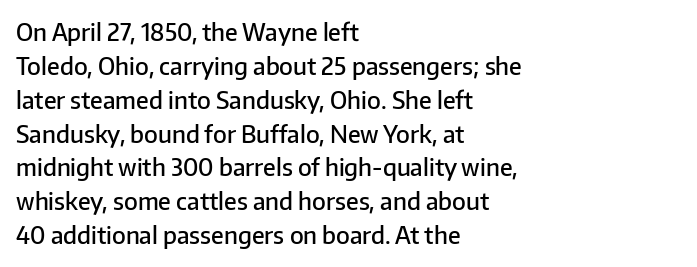
Does the weight exceed regular? Yes, but only to semibold. The glyphs are unaccompanied by any horizontal stroke below them. Line starts are locked; line ends wander. Leading: standard.
